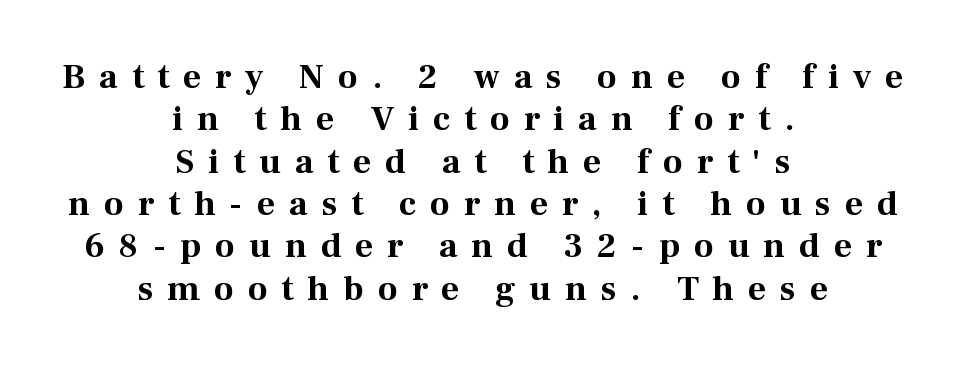
The image shows 35 px bold serif type, upright; set centered, line spacing 1.21x, unusually wide letter spacing (+0.4 em), not underlined; medium stroke contrast and a medium x-height.
